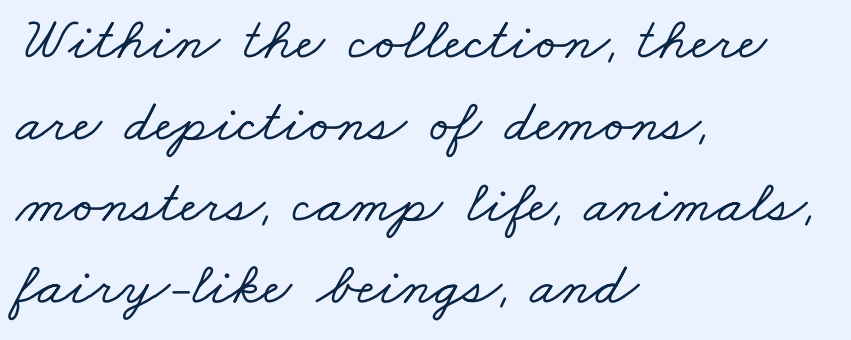
{"serif": "yes", "width": "wide", "stroke_contrast": "low", "x_height": "small", "monospaced": "no", "underline": "no", "align": "left", "line_spacing": "normal", "line_spacing_ratio": 1.34, "letter_spacing": "normal", "letter_spacing_em": 0.0, "glyph_px": 61}
